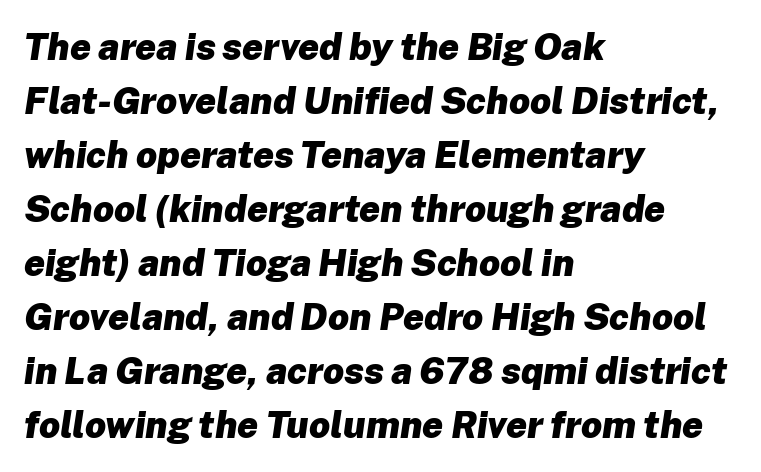
The image shows 37 px heavy type, italic (leaning right); set left-aligned, normal line spacing (1.46x), normal letter spacing, not underlined; low stroke contrast and a medium x-height.
